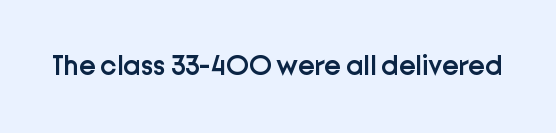
Q: Is the text bold? A: Semi-bold.
Q: Is the text italic (slanted)? A: No, it is upright.
Q: Is the typeface a serif or a sans-serif typeface? A: Sans-serif.
Q: Is the text underlined? A: No.
Q: Is the spacing between letters normal or unusually wide? A: Normal.
Q: Width (condensed, normal, or wide)? A: Normal.
Q: Stroke contrast? A: Low.
Q: x-height? A: Medium.
Q: Monospaced? A: No.
